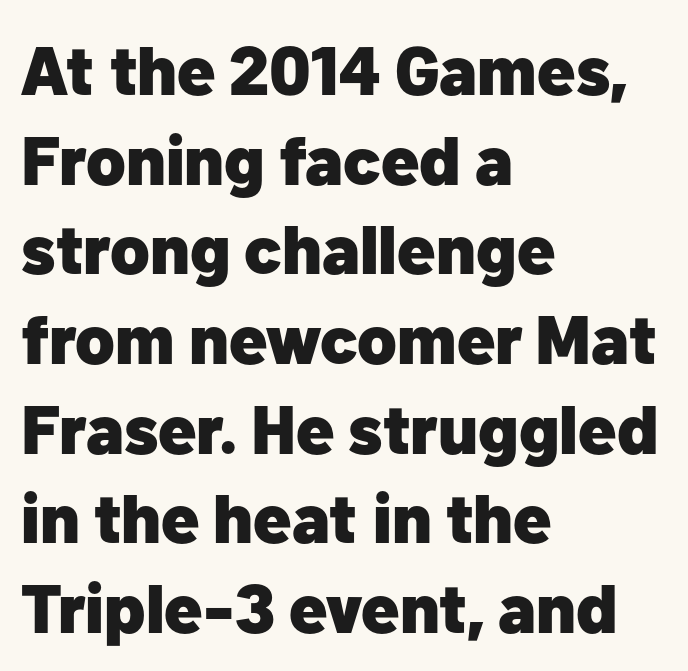
Is there much room between lines? A standard amount, neither cramped nor airy. Pretty heavy lettering here — definitely bold. This is the regular roman posture of the typeface. These lines stack with their left ends in a neat column.
